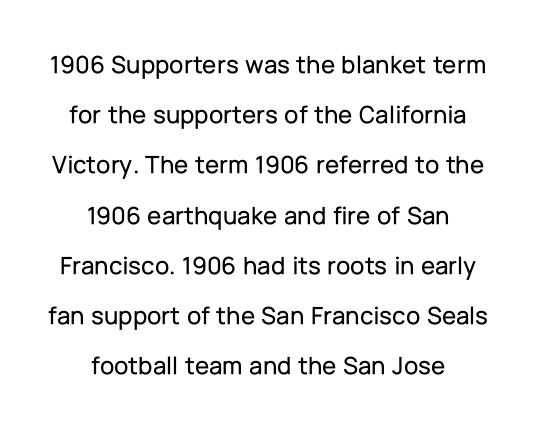
This sample trades compactness for vertical openness between lines. Alignment: centered. Honestly, the letter spacing is just normal — you wouldn't notice it. The space directly below the letters is spotless. The lettering holds an erect, upright posture throughout.
